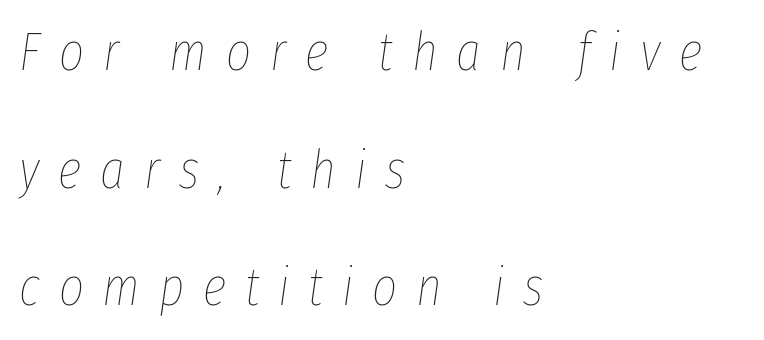
Spacing verdict: proportional, widths tailored to each character. These lines have a slow, spaced-out rhythm from letter to letter. Horizontally, the lines are justified to the leading edge only. Honestly, the rows look like they've been pulled way apart.
